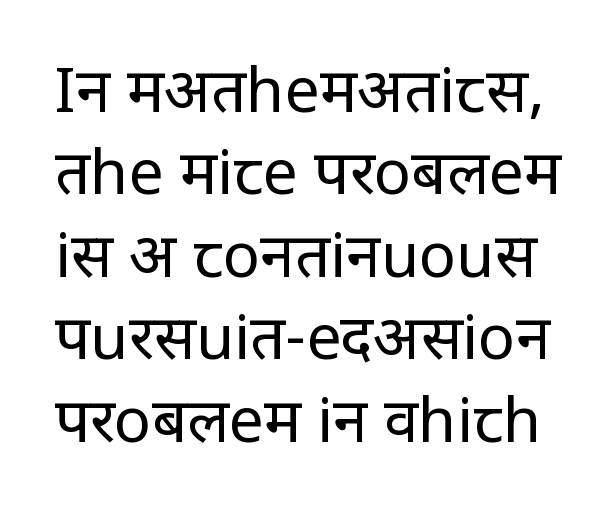
{"serif": "no", "italic": "no", "bold": "no", "weight": "regular", "width": "condensed", "stroke_contrast": "low", "x_height": "large", "monospaced": "no", "underline": "no", "line_spacing": "normal", "line_spacing_ratio": 1.33, "letter_spacing": "normal", "letter_spacing_em": 0.0, "glyph_px": 62}
